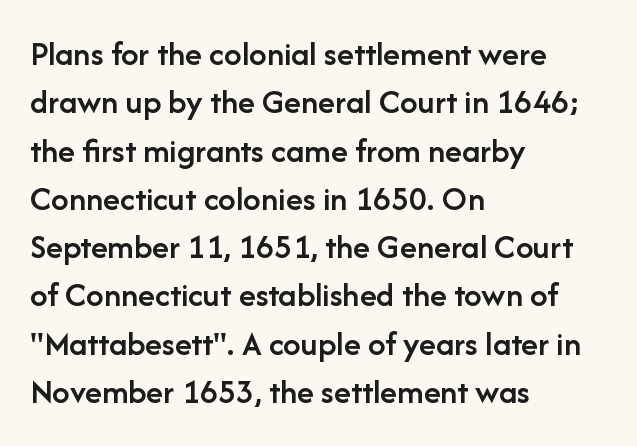
The image shows 35 px semibold sans-serif type, upright; set left-aligned, normal line spacing (1.38x), normal letter spacing, not underlined; low stroke contrast and a medium x-height.
